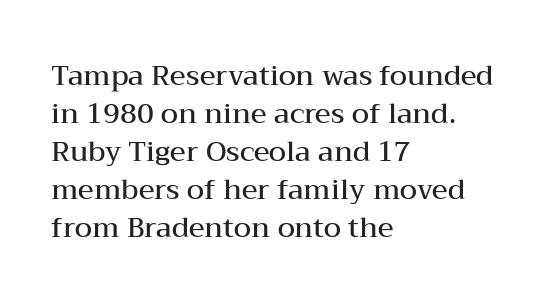
{"serif": "yes", "italic": "no", "bold": "semi", "weight": "semibold", "width": "wide", "stroke_contrast": "medium", "x_height": "medium", "monospaced": "no", "underline": "no", "align": "left", "line_spacing": "normal", "line_spacing_ratio": 1.36, "letter_spacing": "normal", "letter_spacing_em": 0.0, "glyph_px": 28}
